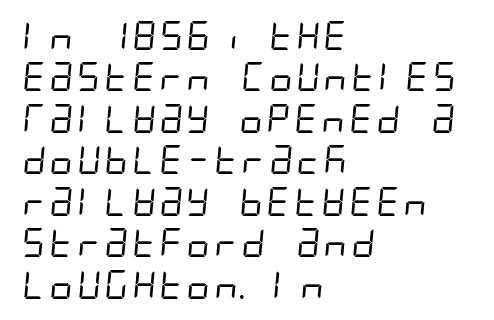
Q: Is the text bold? A: No.
Q: Is the typeface a serif or a sans-serif typeface? A: Sans-serif.
Q: Is the text underlined? A: No.
Q: How is the paragraph aligned? A: Left-aligned.
Q: Is the spacing between letters normal or unusually wide? A: Normal.
Q: Is the spacing between lines tight, normal or loose? A: Normal.
Q: Width (condensed, normal, or wide)? A: Condensed.
Q: Stroke contrast? A: Low.
Q: x-height? A: Large.
